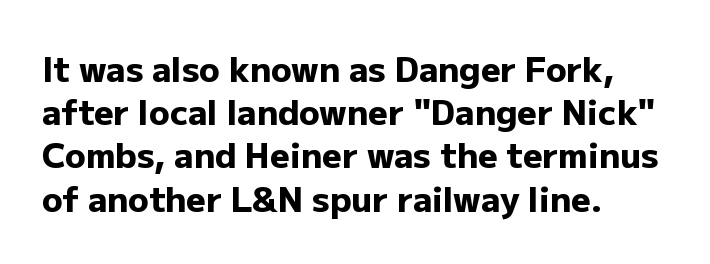
The image shows 34 px heavy sans-serif type, upright; set left-aligned, normal line spacing (1.27x), normal letter spacing, not underlined; low stroke contrast and a medium x-height.
